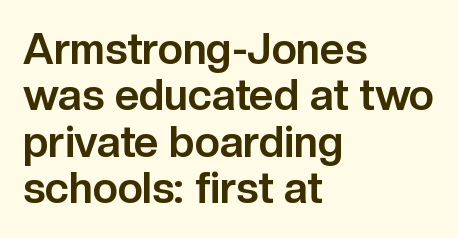
Q: Is the text bold? A: Yes.
Q: Is the text italic (slanted)? A: No, it is upright.
Q: Is the typeface a serif or a sans-serif typeface? A: Sans-serif.
Q: Is the text underlined? A: No.
Q: How is the paragraph aligned? A: Left-aligned.
Q: Is the spacing between letters normal or unusually wide? A: Normal.
Q: Is the spacing between lines tight, normal or loose? A: Tight.
Q: Width (condensed, normal, or wide)? A: Normal.
Q: Stroke contrast? A: Low.
Q: x-height? A: Medium.
Q: Monospaced? A: No.
